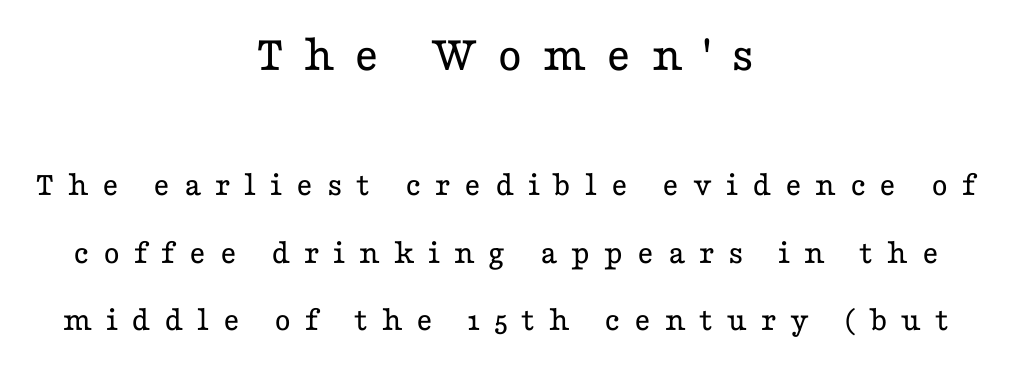
The image shows 52 px regular-weight, wide serif type, upright; set centered, loose line spacing (1.92x), unusually wide letter spacing (+0.39 em), not underlined; the first (top) block is 1.49x larger; low stroke contrast and a medium x-height.
